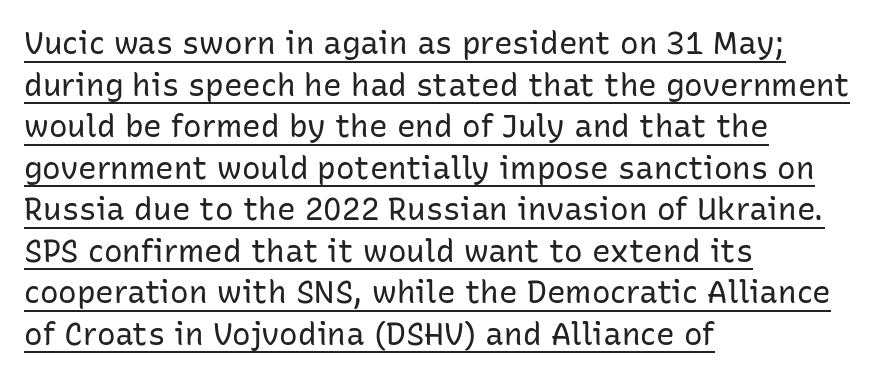
Q: Is the text bold? A: No.
Q: Is the text italic (slanted)? A: No, it is upright.
Q: Is the typeface a serif or a sans-serif typeface? A: Sans-serif.
Q: Is the text underlined? A: Yes.
Q: How is the paragraph aligned? A: Left-aligned.
Q: Is the spacing between letters normal or unusually wide? A: Normal.
Q: Is the spacing between lines tight, normal or loose? A: Normal.
Q: Width (condensed, normal, or wide)? A: Normal.
Q: Stroke contrast? A: Low.
Q: x-height? A: Medium.
Q: Monospaced? A: No.
